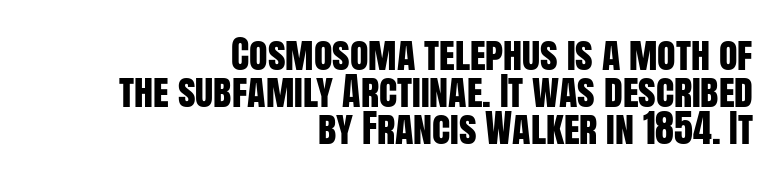
Leftover space on each line is placed entirely before the opening word. Quick note: not italic, upright. Words appear dense and cohesive because spacing is normal. Do the characters align in a grid? No, the font is proportional. Letters rest on an invisible, unmarked baseline.
